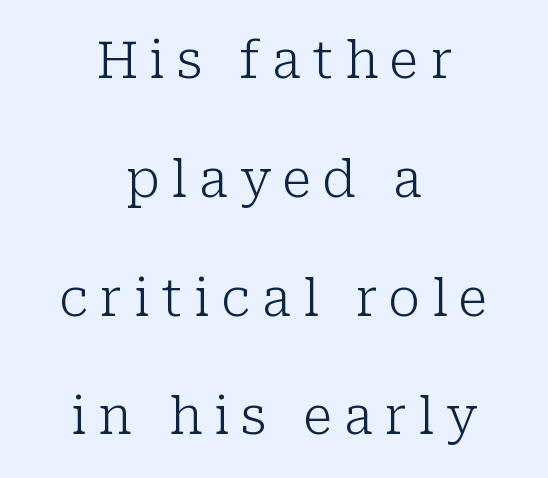
The image shows 51 px light serif type, upright; set centered, loose line spacing (2.33x), unusually wide letter spacing (+0.23 em), not underlined; low stroke contrast and a medium x-height.
